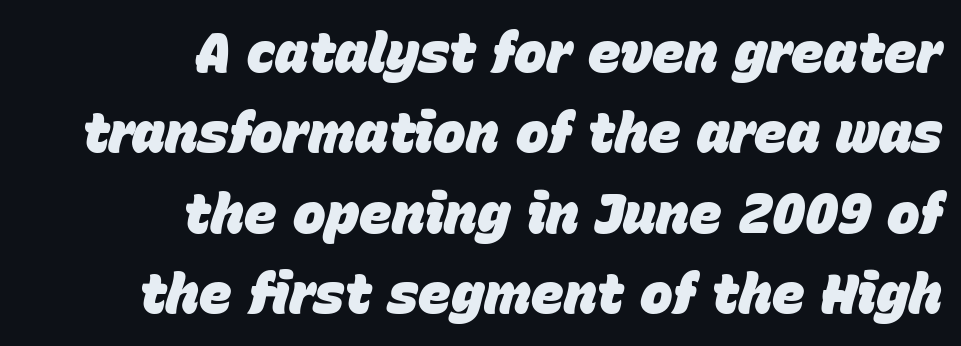
Q: Is the text bold? A: Yes.
Q: Is the text italic (slanted)? A: Yes, it leans right by about 15 degrees.
Q: Is the text underlined? A: No.
Q: How is the paragraph aligned? A: Right-aligned.
Q: Is the spacing between letters normal or unusually wide? A: Normal.
Q: Is the spacing between lines tight, normal or loose? A: Normal.
Q: Width (condensed, normal, or wide)? A: Normal.
Q: Stroke contrast? A: Low.
Q: x-height? A: Large.
Q: Monospaced? A: No.
